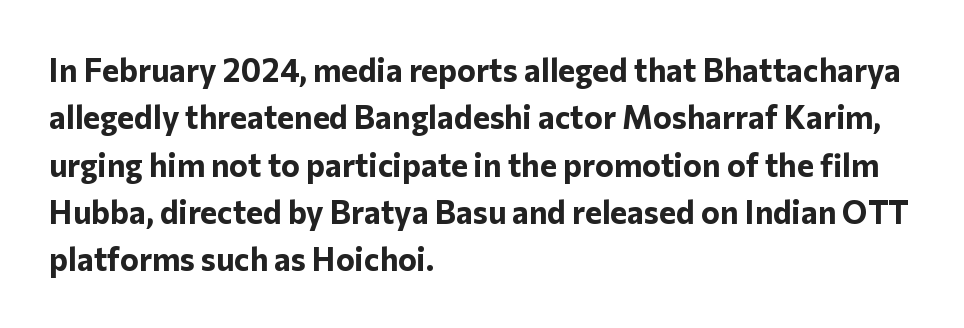
The passage shown is emphatically bold. Spacing between characters is what you'd get straight out of the box. Honestly, the row spacing looks completely unremarkable. No italicization has been applied; the sample stays upright.
